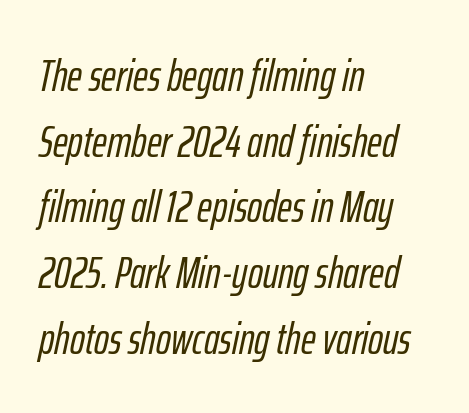
{"italic": "yes", "lean": "right", "slant_degrees": 12, "width": "condensed", "stroke_contrast": "low", "x_height": "medium", "monospaced": "no", "underline": "no", "align": "left", "line_spacing": "normal", "line_spacing_ratio": 1.46, "letter_spacing": "normal", "letter_spacing_em": 0.0, "glyph_px": 45}
